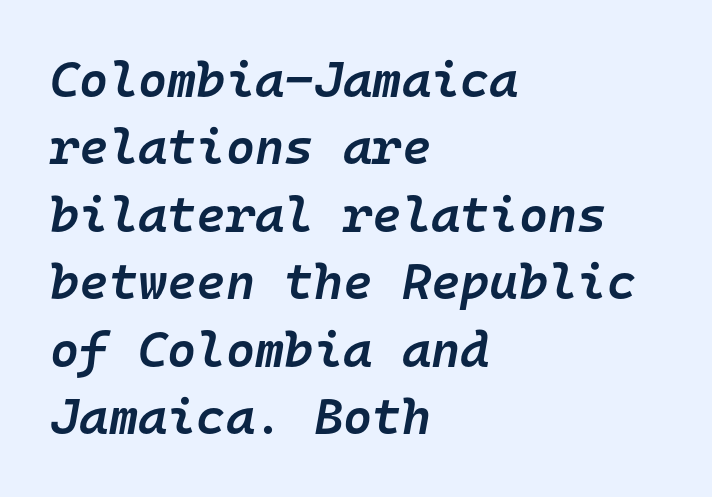
These lines keep a tight, regular rhythm from letter to letter. Visually the block forms a straight wall on the left and a jagged coastline on the right. Stroke thickness is moderately raised; the sample reads as semibold. You could count columns in this text — the font is strictly monospaced. Plain, unruled lines of type. Quick note: interline space is typical.
